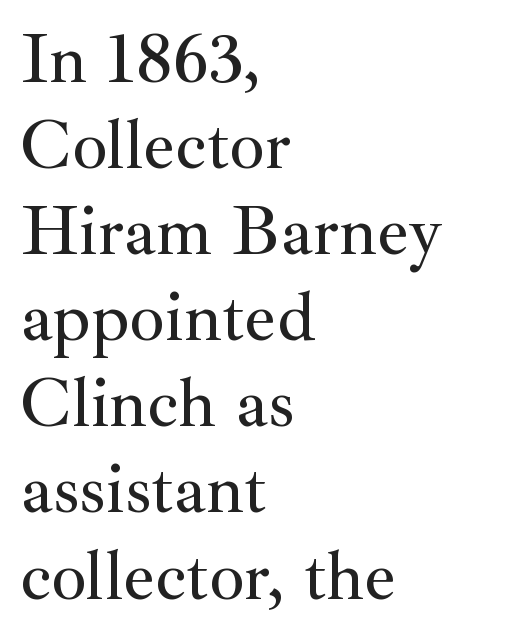
{"serif": "yes", "italic": "no", "width": "normal", "stroke_contrast": "medium", "x_height": "small", "monospaced": "no", "underline": "no", "align": "left", "line_spacing_ratio": 1.23, "letter_spacing": "normal", "letter_spacing_em": 0.0, "glyph_px": 70}
